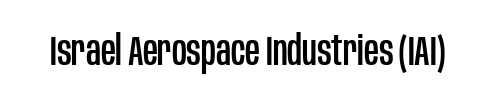
Between one letter and the next there's only the usual sliver of space. The rendering shows plain stroke endings on the letterforms — a sans-serif design. Proportional: the letters do not fall into vertical columns. Honestly, there is no underline to notice here at all.
